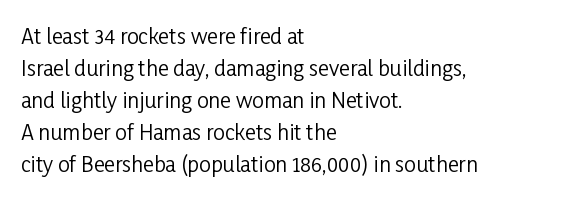
Vertical strokes here are truly vertical. The paragraph has a hard left edge and a soft right edge. The rendering uses a moderate line-height, typical for paragraphs. The cut favours lightness, reaching ordinary text weight at its darkest.
